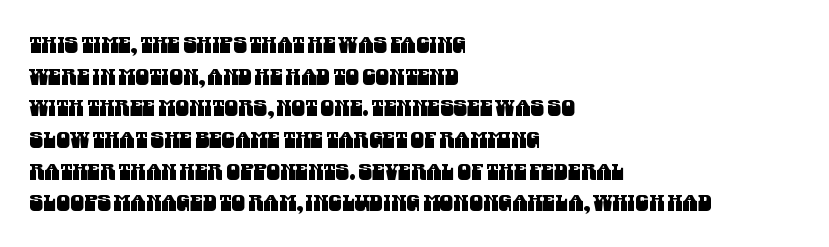
The image shows 22 px text type; set left-aligned, normal line spacing (1.44x), normal letter spacing, not underlined.
